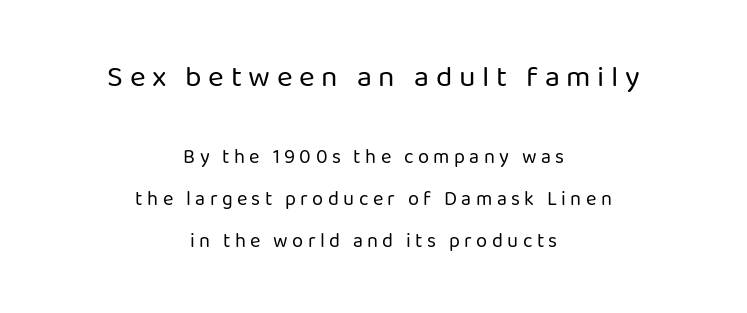
Nothing sits at the stroke ends, so this counts as sans-serif. The axis of the letterforms is exactly vertical. The words here are not underlined. Summary of weight: not heavy and not bold. Where is the straight margin? There isn't one; the lines are centered.
